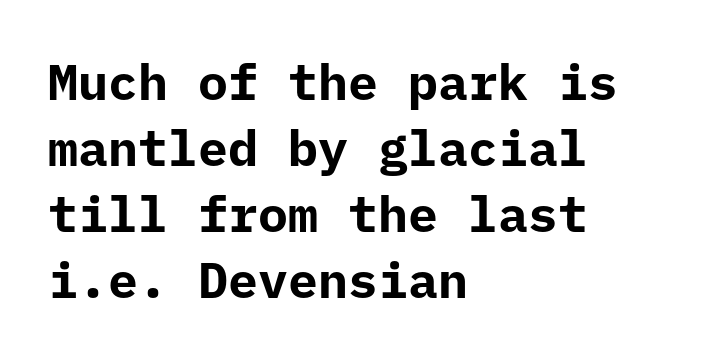
{"serif": "no", "italic": "no", "bold": "yes", "weight": "bold", "width": "normal", "stroke_contrast": "low", "x_height": "medium", "monospaced": "yes", "underline": "no", "align": "left", "line_spacing": "normal", "line_spacing_ratio": 1.32, "letter_spacing": "normal", "letter_spacing_em": 0.0, "glyph_px": 50}
